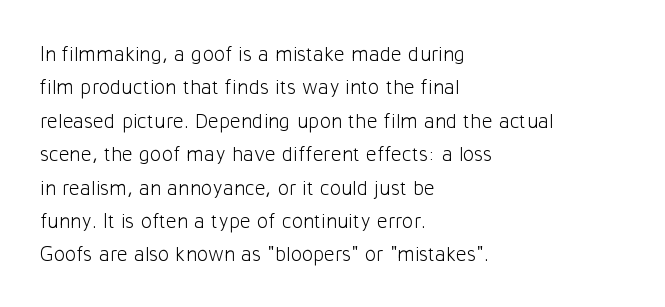
{"italic": "no", "bold": "no", "underline": "no", "align": "left", "line_spacing": "normal", "line_spacing_ratio": 1.59, "letter_spacing": "normal", "letter_spacing_em": 0.0, "glyph_px": 21}
